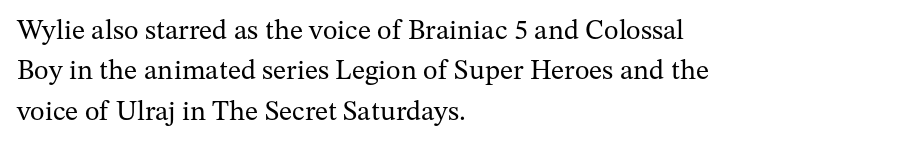
The image shows 28 px regular-weight serif type, upright; set left-aligned, normal line spacing (1.44x), normal letter spacing, not underlined; medium stroke contrast and a medium x-height.
